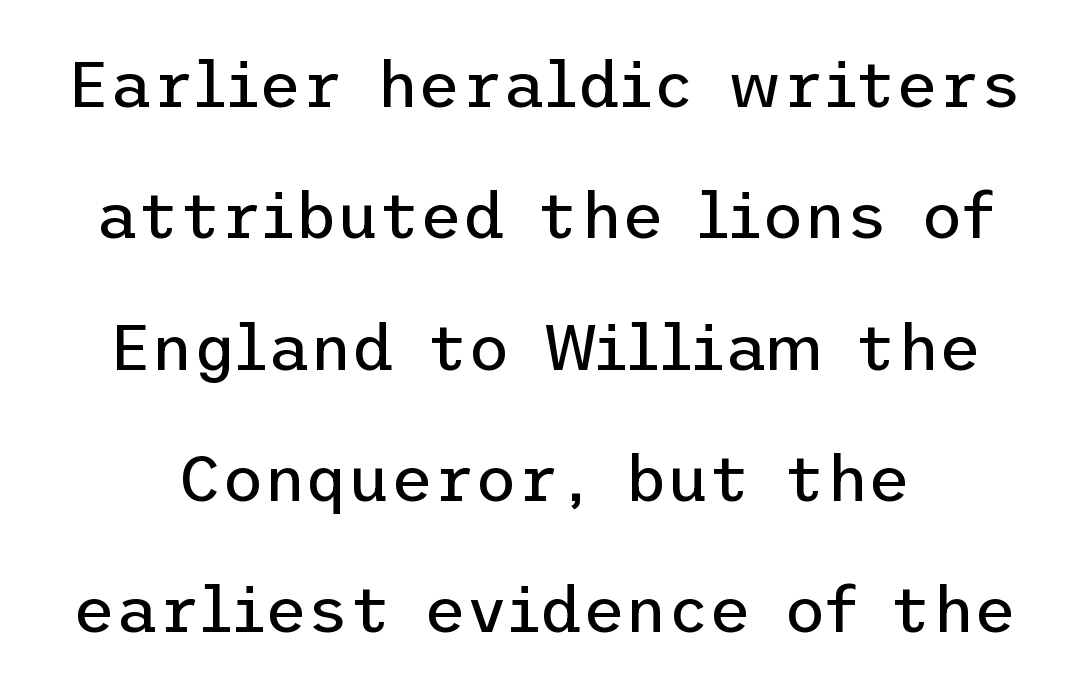
The image shows 65 px regular-weight sans-serif type, upright; set centered, loose line spacing (2.02x), normal letter spacing, not underlined; low stroke contrast and a medium x-height.
